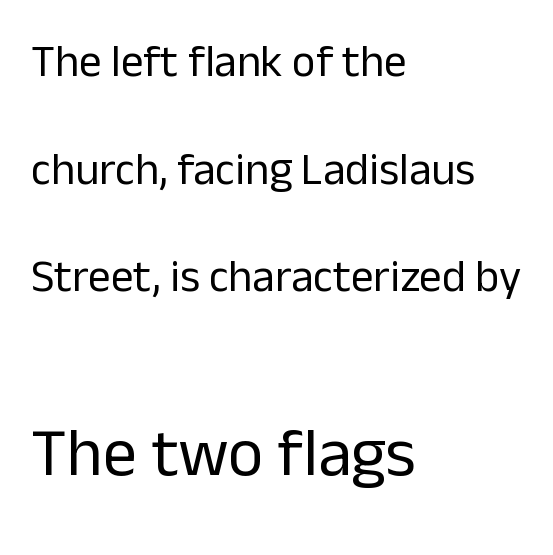
The image shows 68 px regular-weight sans-serif type, upright; set left-aligned, loose line spacing (2.39x), normal letter spacing, not underlined; the second (bottom) block is 1.51x larger; low stroke contrast and a medium x-height.
